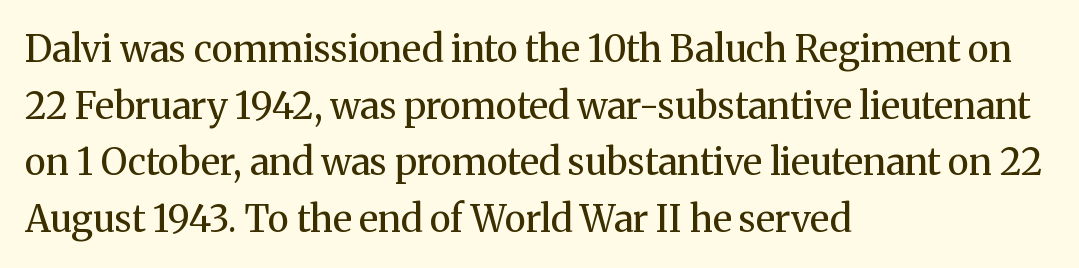
The image shows 37 px regular-weight serif type, upright; set left-aligned, normal line spacing (1.53x), normal letter spacing, not underlined; medium stroke contrast and a medium x-height.
